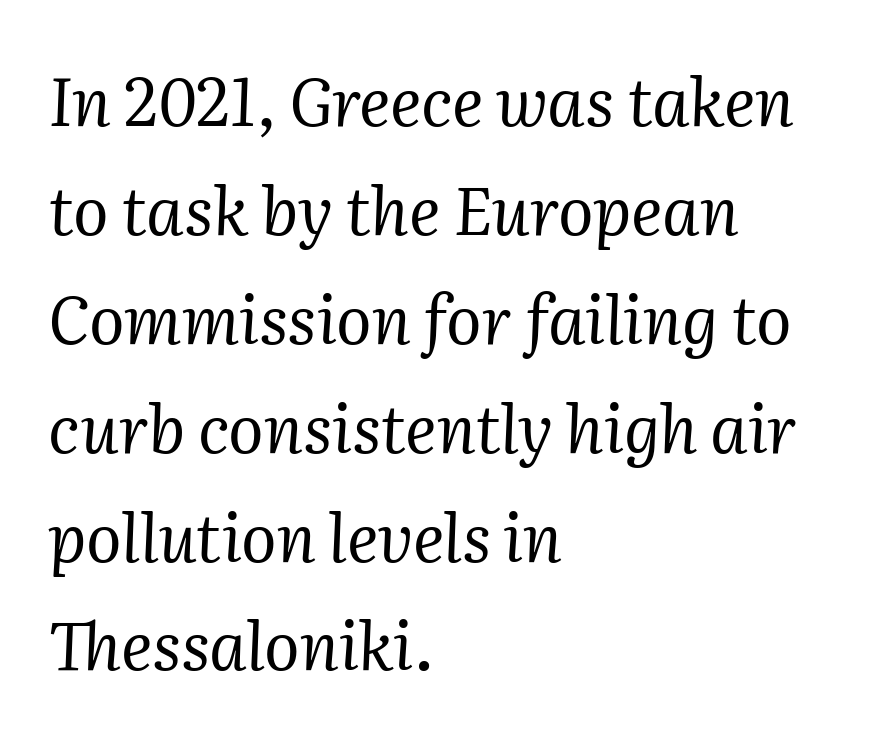
{"serif": "yes", "italic": "yes", "lean": "right", "slant_degrees": 2, "bold": "no", "weight": "regular", "width": "normal", "stroke_contrast": "medium", "x_height": "medium", "monospaced": "no", "underline": "no", "align": "left", "line_spacing": "normal", "line_spacing_ratio": 1.65, "letter_spacing": "normal", "letter_spacing_em": 0.0, "glyph_px": 66}
